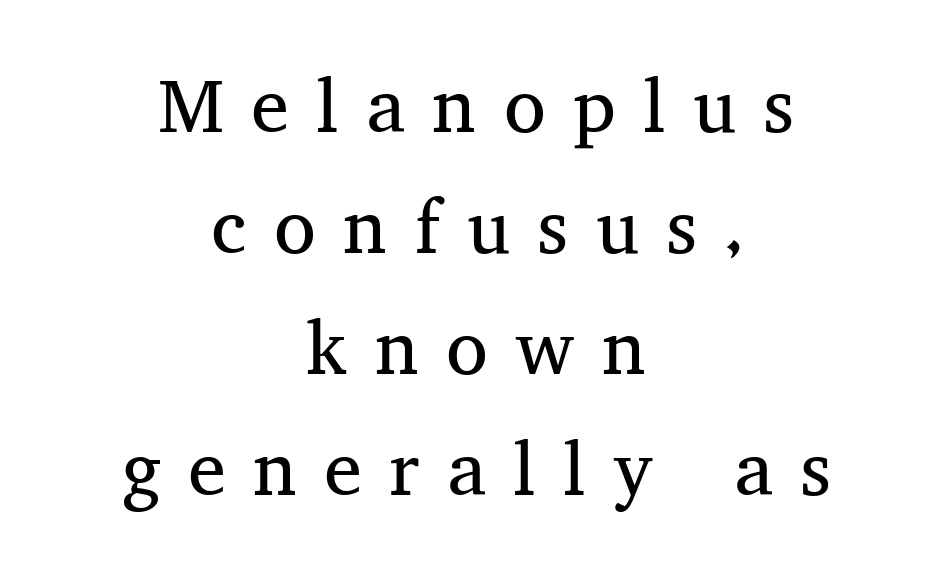
Q: Is the text bold? A: No.
Q: Is the text italic (slanted)? A: No, it is upright.
Q: Is the typeface a serif or a sans-serif typeface? A: Serif.
Q: Is the text underlined? A: No.
Q: How is the paragraph aligned? A: Centered.
Q: Is the spacing between letters normal or unusually wide? A: Unusually wide.
Q: Is the spacing between lines tight, normal or loose? A: Normal.
Q: Width (condensed, normal, or wide)? A: Normal.
Q: Stroke contrast? A: Medium.
Q: x-height? A: Medium.
Q: Monospaced? A: No.
